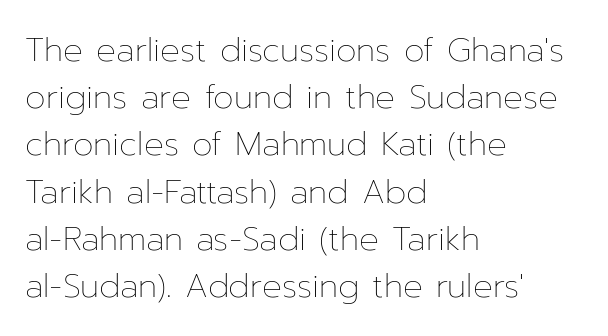
The image shows 33 px thin type, upright; set left-aligned, normal line spacing (1.43x), normal letter spacing, not underlined; low stroke contrast and a medium x-height.
